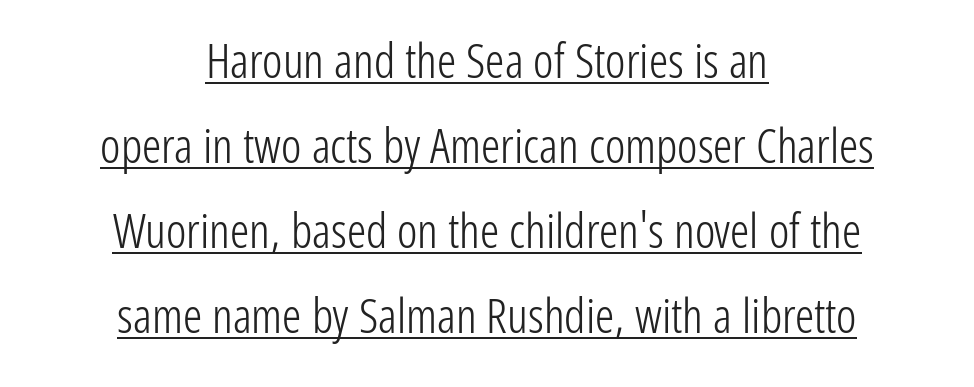
{"serif": "no", "italic": "no", "bold": "no", "weight": "light", "width": "condensed", "stroke_contrast": "low", "x_height": "medium", "monospaced": "no", "underline": "yes", "align": "center", "line_spacing_ratio": 1.77, "letter_spacing": "normal", "letter_spacing_em": 0.0, "glyph_px": 48}
